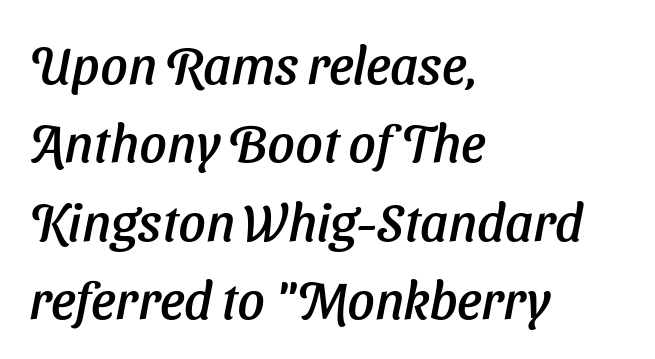
The image shows 53 px text type, italic (leaning right); set left-aligned, normal line spacing (1.48x), normal letter spacing, not underlined; low stroke contrast and a medium x-height.
